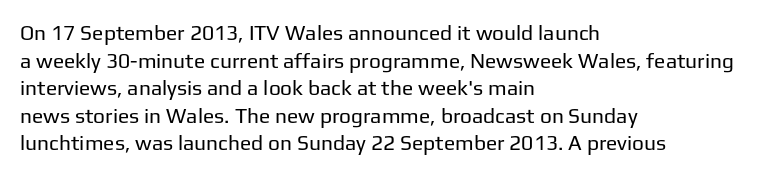
The image shows 21 px text type, upright; set left-aligned, normal line spacing (1.31x), normal letter spacing, not underlined.
